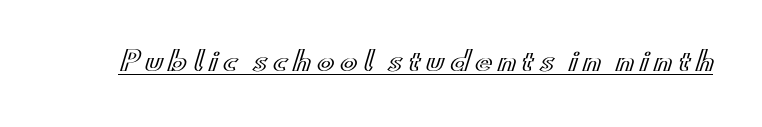
The passage shown has open, widely tracked lettering throughout. Quick note: underline on.
